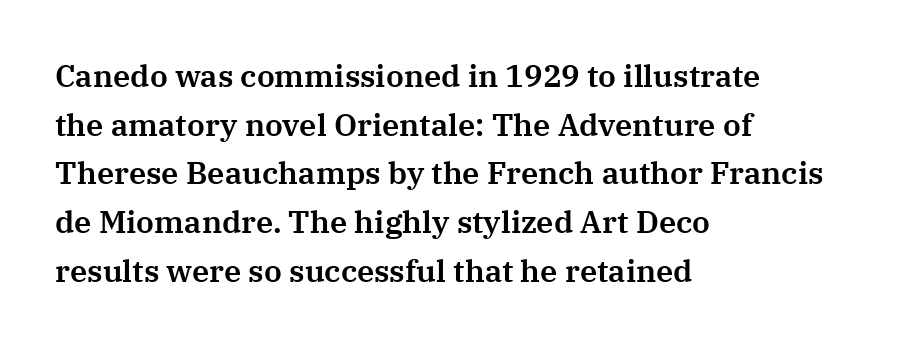
{"serif": "yes", "italic": "no", "width": "normal", "stroke_contrast": "medium", "x_height": "medium", "monospaced": "no", "underline": "no", "align": "left", "line_spacing": "normal", "line_spacing_ratio": 1.57, "letter_spacing": "normal", "letter_spacing_em": 0.0, "glyph_px": 31}
